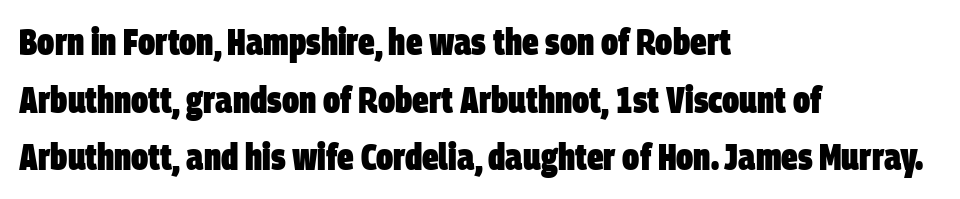
Evenly set lines give the paragraph a standard silhouette. This rendering employs a face without finishing strokes, i.e., a sans-serif. Compared with typical body copy, the letter spacing here is the same. The area under the type is left untouched. Casual observation: everything's shoved over to the left.
